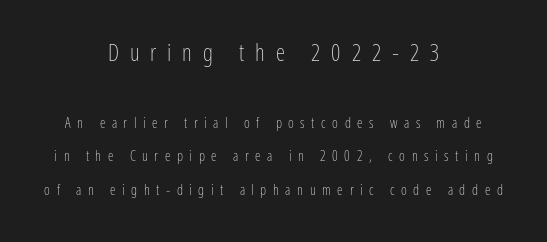
The image shows 23 px text type, upright; set centered, loose line spacing (2.4x), unusually wide letter spacing (+0.47 em), not underlined; the first (top) block is 1.64x larger.
